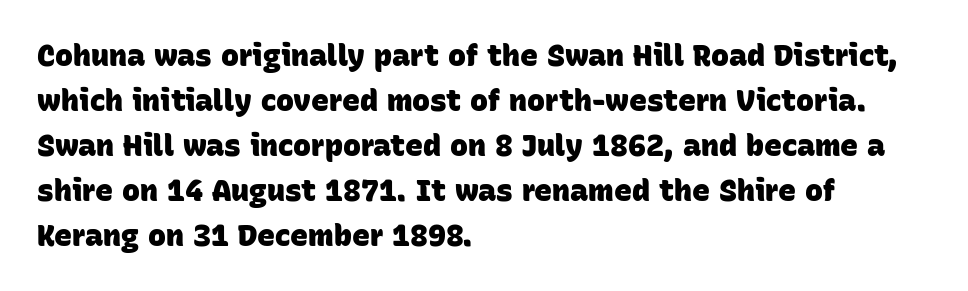
Q: Is the text bold? A: Yes.
Q: Is the typeface a serif or a sans-serif typeface? A: Sans-serif.
Q: Is the text underlined? A: No.
Q: How is the paragraph aligned? A: Left-aligned.
Q: Is the spacing between letters normal or unusually wide? A: Normal.
Q: Is the spacing between lines tight, normal or loose? A: Normal.
Q: Width (condensed, normal, or wide)? A: Normal.
Q: Stroke contrast? A: Low.
Q: x-height? A: Large.
Q: Monospaced? A: No.
